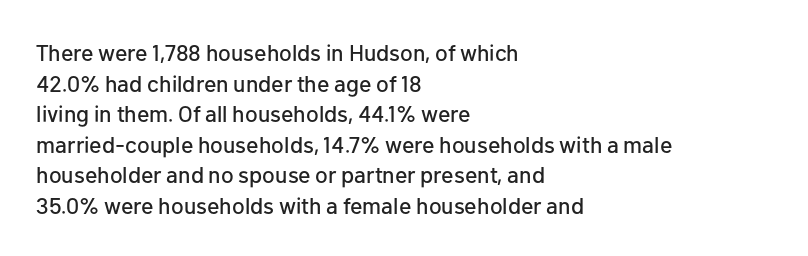
The image shows 23 px text type, upright; set left-aligned, normal line spacing (1.33x), normal letter spacing, not underlined.
